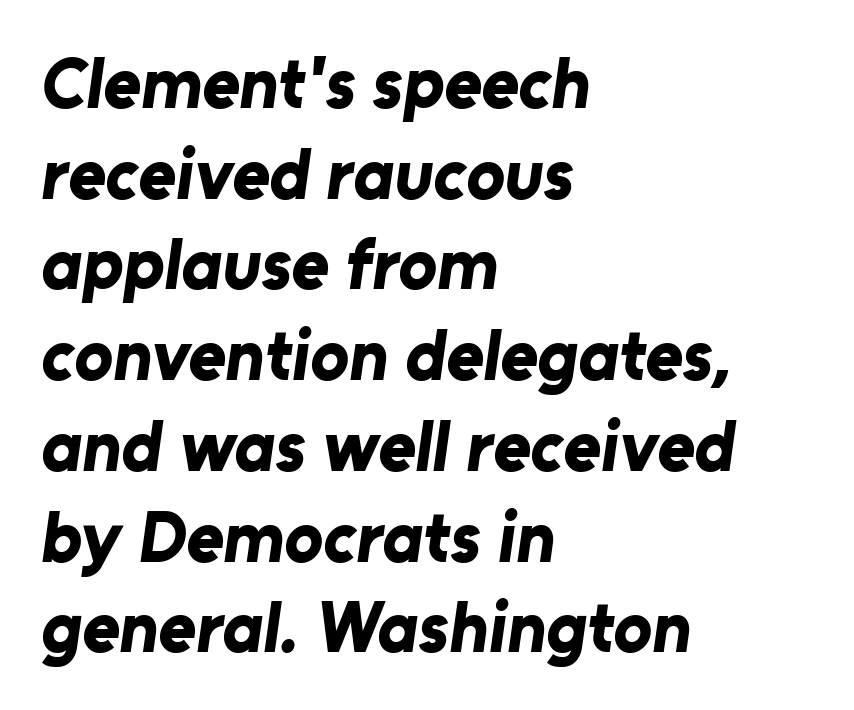
Q: Is the text bold? A: Yes.
Q: Is the typeface a serif or a sans-serif typeface? A: Sans-serif.
Q: Is the text underlined? A: No.
Q: How is the paragraph aligned? A: Left-aligned.
Q: Is the spacing between letters normal or unusually wide? A: Normal.
Q: Is the spacing between lines tight, normal or loose? A: Normal.
Q: Width (condensed, normal, or wide)? A: Normal.
Q: Stroke contrast? A: Low.
Q: x-height? A: Medium.
Q: Monospaced? A: No.
